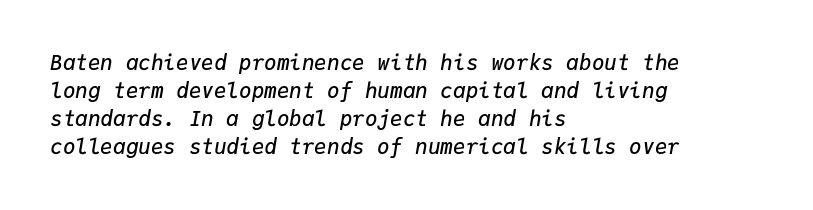
Q: Is the text bold? A: Semi-bold.
Q: Is the text italic (slanted)? A: Yes, it leans right by about 9 degrees.
Q: Is the text underlined? A: No.
Q: How is the paragraph aligned? A: Left-aligned.
Q: Is the spacing between letters normal or unusually wide? A: Normal.
Q: Is the spacing between lines tight, normal or loose? A: Normal.
